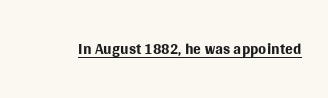
Students, observe the line beneath the letters — that is underlining. You can tell it's not italic because the verticals are truly vertical. Stems here are at most as thick as an everyday book face. Between one letter and the next there's only the usual sliver of space.
